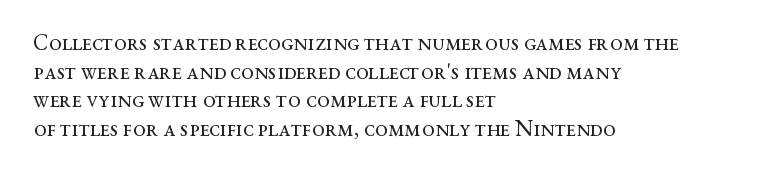
The image shows 23 px text type, upright; set left-aligned, normal line spacing (1.25x), normal letter spacing, not underlined.
